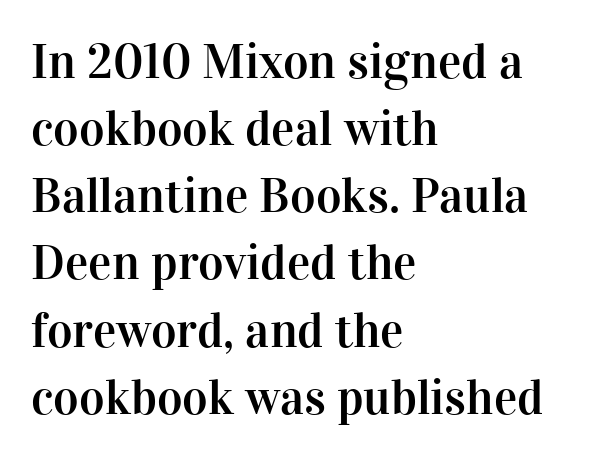
The letters stand straight up with perfectly vertical stems. Spacing verdict: proportional, widths tailored to each character. The typeface chosen for these lines features serifs. One-word summary of the alignment: left.
